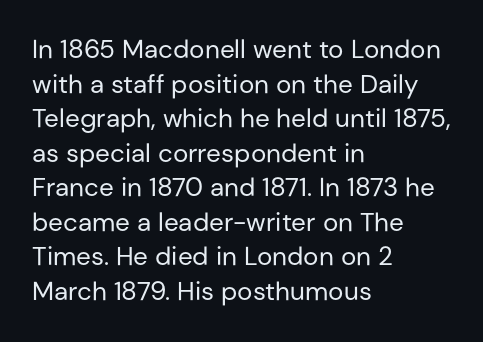
The image shows 26 px text type, upright; set left-aligned, normal line spacing (1.33x), normal letter spacing, not underlined.
